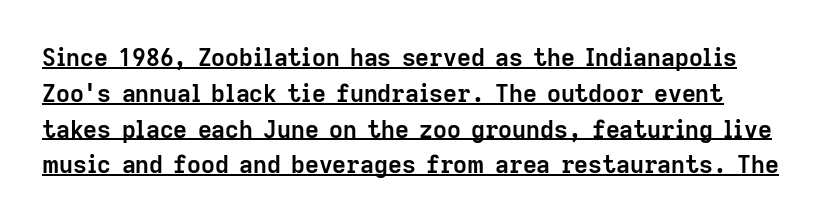
When letters stand straight like this, we call the style roman or upright. The tracking reads as untouched default to a designer's eye. The specimen includes a rule beneath the text block's lines. Its strokes are broad and dark, the hallmark of bold type. A normal amount of white space separates one row of letters from the next.
